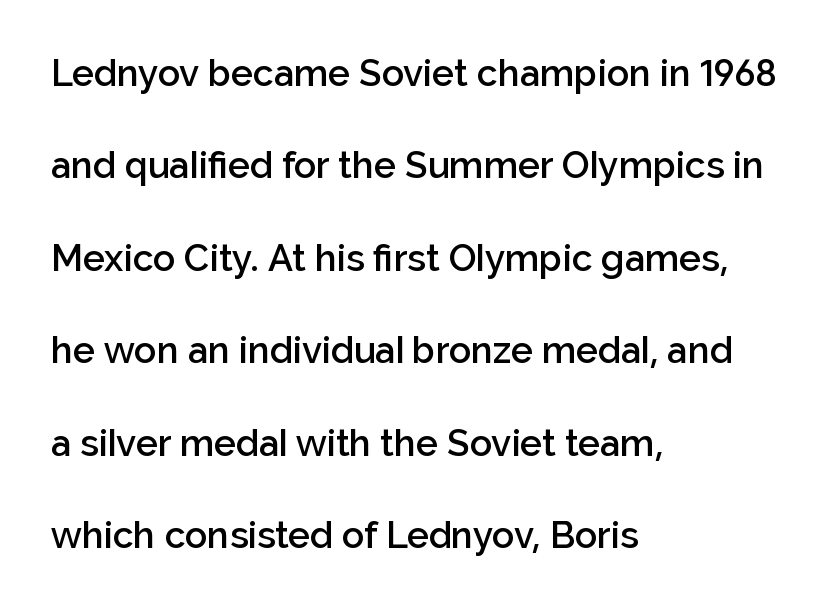
The image shows 37 px semibold sans-serif type, upright; set left-aligned, loose line spacing (2.5x), normal letter spacing, not underlined; low stroke contrast and a medium x-height.
